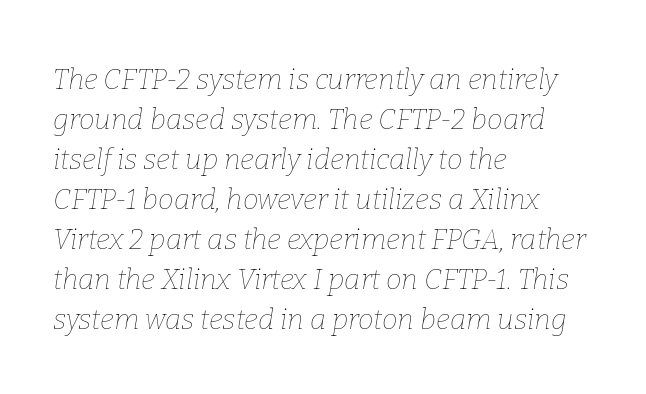
The image shows 28 px thin type, italic (leaning right); set left-aligned, normal line spacing (1.43x), normal letter spacing, not underlined; low stroke contrast and a medium x-height.
